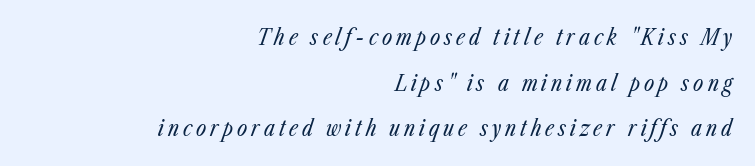
The font's italic variant was chosen for this text. Words float on clear page, feet unadorned. Visually the block forms a straight wall on the right and a jagged coastline on the left. Honestly, the rows look like they've been pulled way apart. Is the stroke heavy? The answer is a plain regular-or-lighter.
